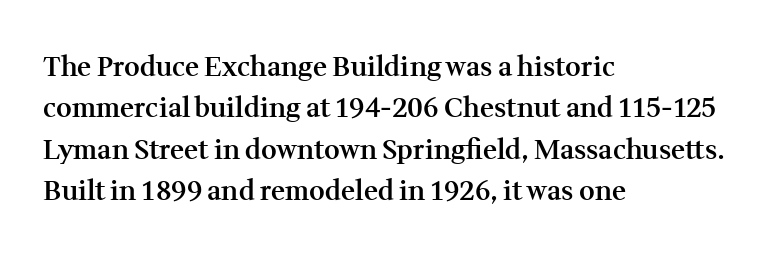
Q: Is the text bold? A: Semi-bold.
Q: Is the text italic (slanted)? A: No, it is upright.
Q: Is the text underlined? A: No.
Q: How is the paragraph aligned? A: Left-aligned.
Q: Is the spacing between letters normal or unusually wide? A: Normal.
Q: Is the spacing between lines tight, normal or loose? A: Normal.
